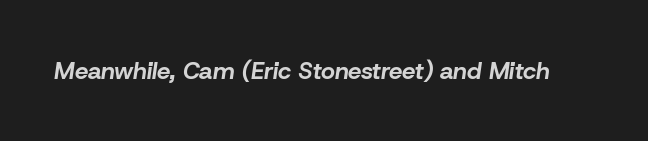
The image shows 24 px bold type, italic (leaning right); set normal letter spacing, not underlined.
